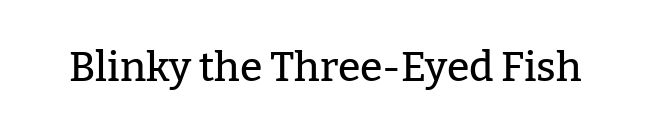
{"serif": "yes", "italic": "no", "width": "normal", "stroke_contrast": "low", "x_height": "medium", "monospaced": "no", "underline": "no", "letter_spacing": "normal", "letter_spacing_em": 0.0, "glyph_px": 41}
